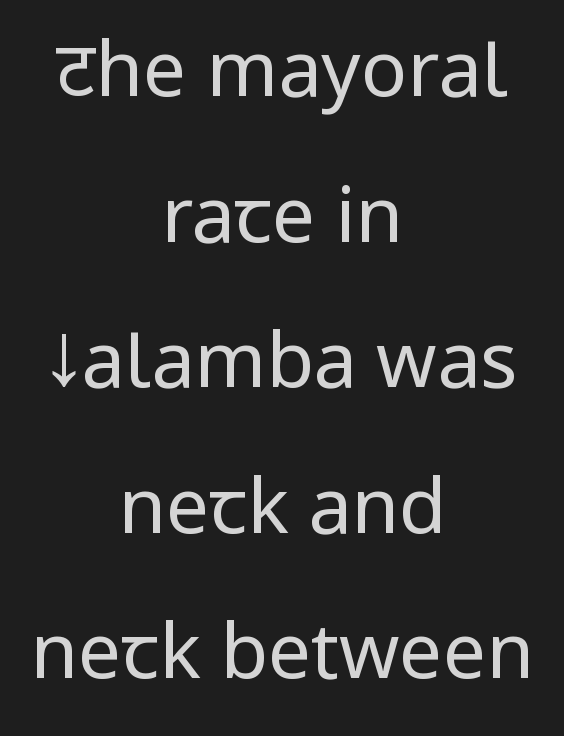
The image shows 77 px regular-weight, condensed sans-serif type, upright; set centered, line spacing 1.89x, normal letter spacing, not underlined; low stroke contrast.
